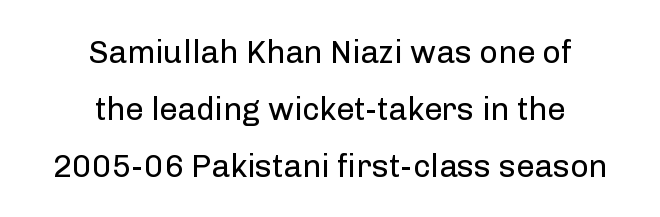
{"serif": "no", "italic": "no", "bold": "no", "weight": "regular", "width": "normal", "stroke_contrast": "low", "x_height": "medium", "monospaced": "no", "underline": "no", "align": "center", "line_spacing_ratio": 1.78, "letter_spacing": "normal", "letter_spacing_em": 0.0, "glyph_px": 32}
